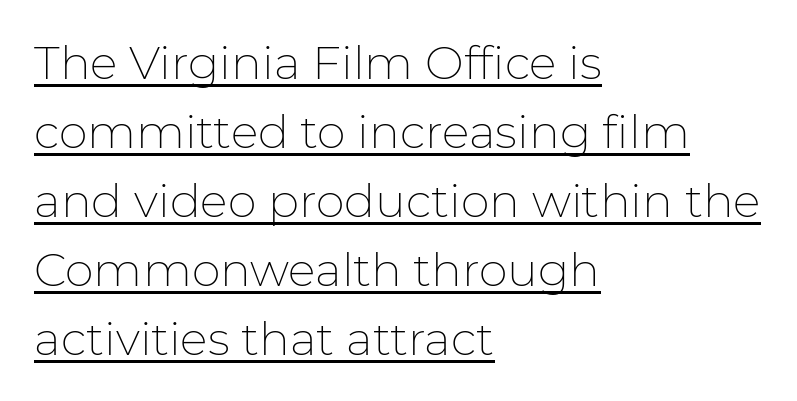
{"serif": "no", "italic": "no", "bold": "no", "weight": "thin", "width": "normal", "stroke_contrast": "low", "x_height": "medium", "monospaced": "no", "underline": "yes", "align": "left", "line_spacing": "normal", "line_spacing_ratio": 1.5, "letter_spacing": "normal", "letter_spacing_em": 0.0, "glyph_px": 46}
